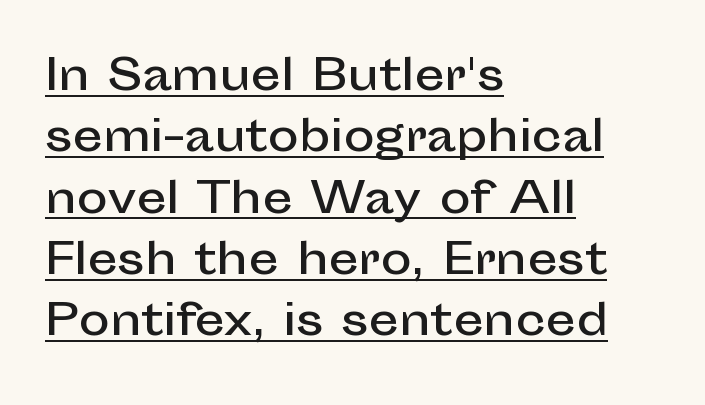
{"serif": "no", "italic": "no", "width": "normal", "stroke_contrast": "low", "x_height": "medium", "monospaced": "no", "underline": "yes", "align": "left", "line_spacing": "normal", "line_spacing_ratio": 1.46, "letter_spacing": "normal", "letter_spacing_em": 0.0, "glyph_px": 42}
